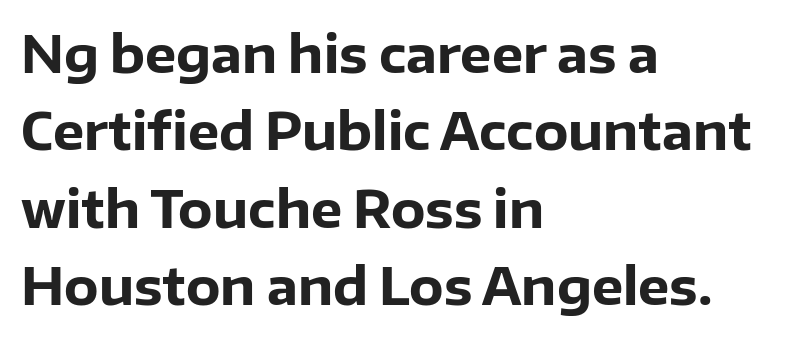
The image shows 50 px heavy sans-serif type, upright; set left-aligned, normal line spacing (1.55x), normal letter spacing, not underlined; low stroke contrast and a medium x-height.
